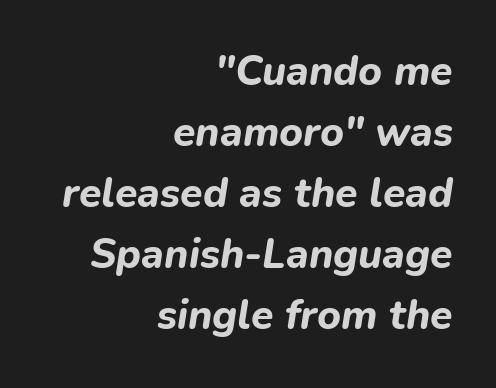
Clear beneath every line of the passage. Character widths vary here, with narrow letters taking less room than wide ones. Is there much room between lines? A standard amount, neither cramped nor airy. The text block is weighted toward the right margin, trailing off unevenly leftward.
